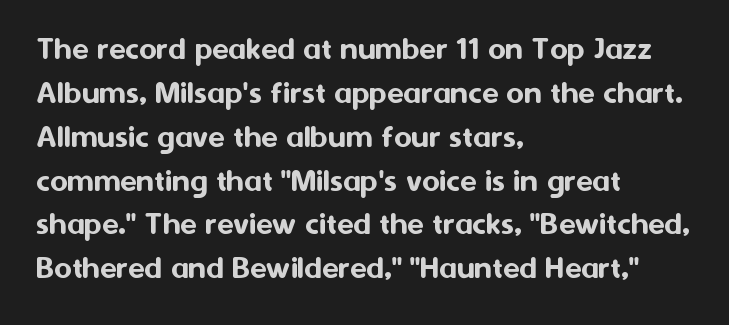
{"serif": "no", "italic": "no", "width": "normal", "stroke_contrast": "medium", "x_height": "medium", "monospaced": "no", "underline": "no", "align": "left", "line_spacing": "normal", "line_spacing_ratio": 1.29, "letter_spacing": "normal", "letter_spacing_em": 0.0, "glyph_px": 34}
